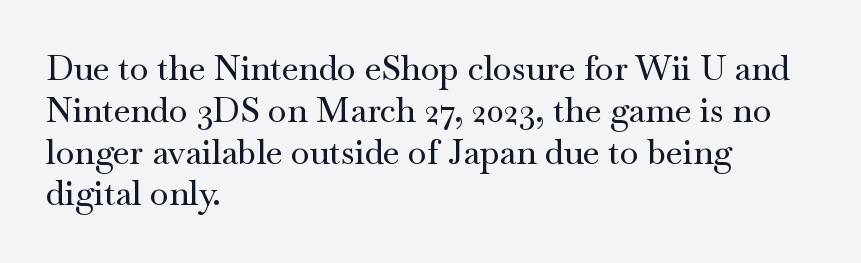
Bare-footed words on every line. This rendering uses left alignment, leaving the right contour irregular. Quick note: not italic, upright. The passage shown is typeset with a serif family. This sample has the flowing, uneven cadence of proportional lettering. The type is set solid horizontally, with unmodified tracking.
